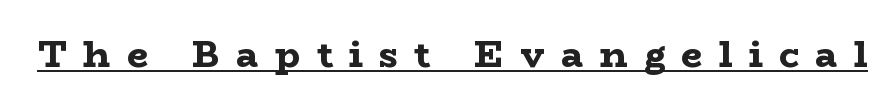
Q: Is the text bold? A: Yes.
Q: Is the text italic (slanted)? A: No, it is upright.
Q: Is the typeface a serif or a sans-serif typeface? A: Serif.
Q: Is the text underlined? A: Yes.
Q: Is the spacing between letters normal or unusually wide? A: Unusually wide.
Q: Width (condensed, normal, or wide)? A: Wide.
Q: Stroke contrast? A: Low.
Q: x-height? A: Medium.
Q: Monospaced? A: No.
